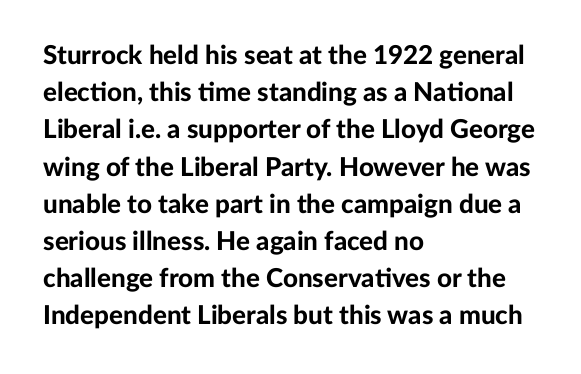
Notice how descenders clear the ascenders below comfortably — that's standard leading. Compared with an ordinary text face, these strokes are far heavier — a full bold. Compared with typical body copy, the letter spacing here is the same. Italic: no, the glyphs are upright roman. The rag falls on the right side of this text block. Descenders hang freely into open space.
